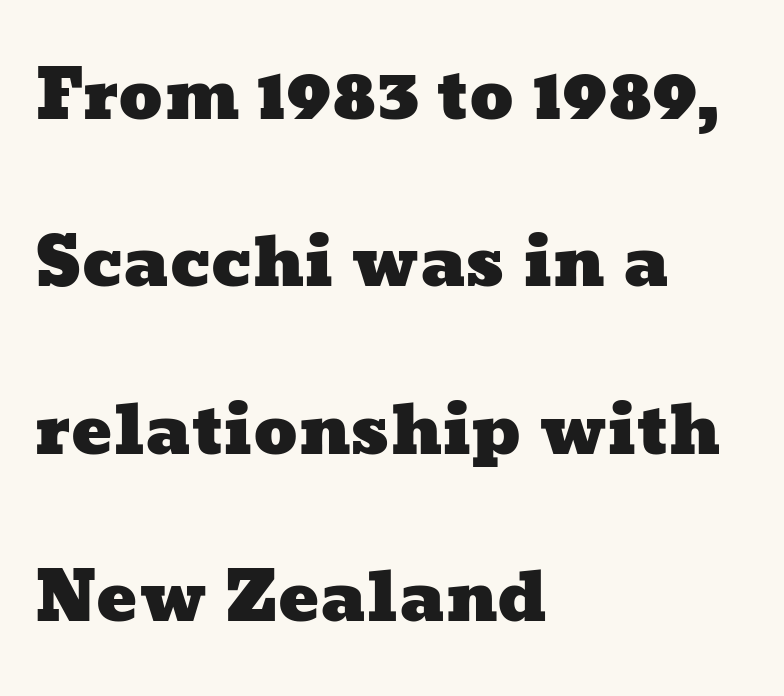
The image shows 68 px wide type; set left-aligned, loose line spacing (2.46x), normal letter spacing, not underlined; low stroke contrast and a medium x-height.
